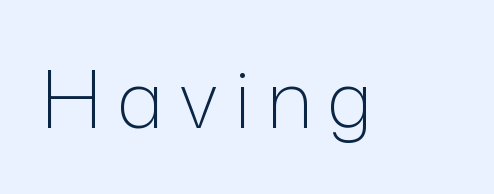
Q: Is the text bold? A: No.
Q: Is the text italic (slanted)? A: No, it is upright.
Q: Is the typeface a serif or a sans-serif typeface? A: Sans-serif.
Q: Is the text underlined? A: No.
Q: Width (condensed, normal, or wide)? A: Normal.
Q: Stroke contrast? A: Low.
Q: x-height? A: Medium.
Q: Monospaced? A: No.
